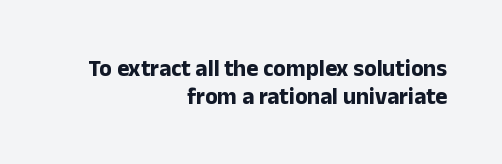
Q: Is the text bold? A: Yes.
Q: Is the text italic (slanted)? A: No, it is upright.
Q: Is the text underlined? A: No.
Q: How is the paragraph aligned? A: Right-aligned.
Q: Is the spacing between letters normal or unusually wide? A: Normal.
